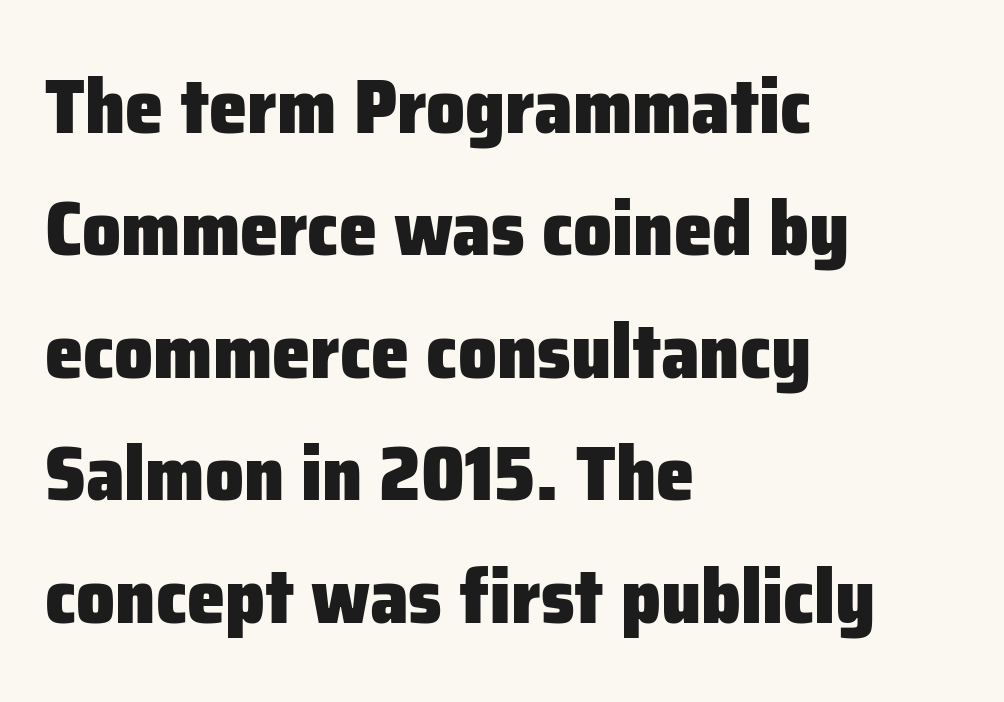
Q: Is the text bold? A: Yes.
Q: Is the text italic (slanted)? A: No, it is upright.
Q: Is the typeface a serif or a sans-serif typeface? A: Sans-serif.
Q: Is the text underlined? A: No.
Q: How is the paragraph aligned? A: Left-aligned.
Q: Is the spacing between letters normal or unusually wide? A: Normal.
Q: Is the spacing between lines tight, normal or loose? A: Normal.
Q: Width (condensed, normal, or wide)? A: Normal.
Q: Stroke contrast? A: Low.
Q: x-height? A: Medium.
Q: Monospaced? A: No.
